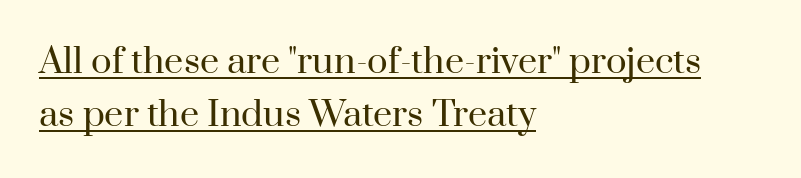
{"serif": "yes", "italic": "no", "bold": "no", "weight": "regular", "width": "normal", "stroke_contrast": "high", "x_height": "small", "monospaced": "no", "underline": "yes", "align": "left", "line_spacing": "normal", "line_spacing_ratio": 1.55, "letter_spacing": "normal", "letter_spacing_em": 0.0, "glyph_px": 34}
